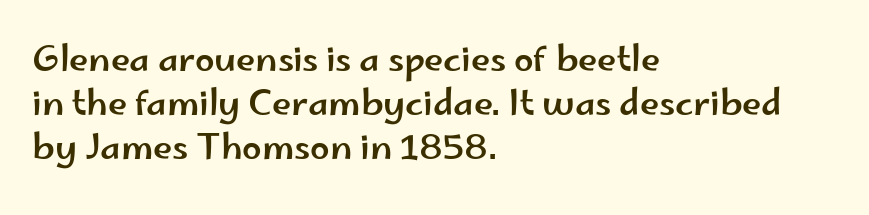
{"serif": "no", "italic": "no", "width": "wide", "stroke_contrast": "low", "x_height": "small", "monospaced": "no", "underline": "no", "align": "left", "line_spacing": "normal", "line_spacing_ratio": 1.26, "letter_spacing": "normal", "letter_spacing_em": 0.0, "glyph_px": 35}
